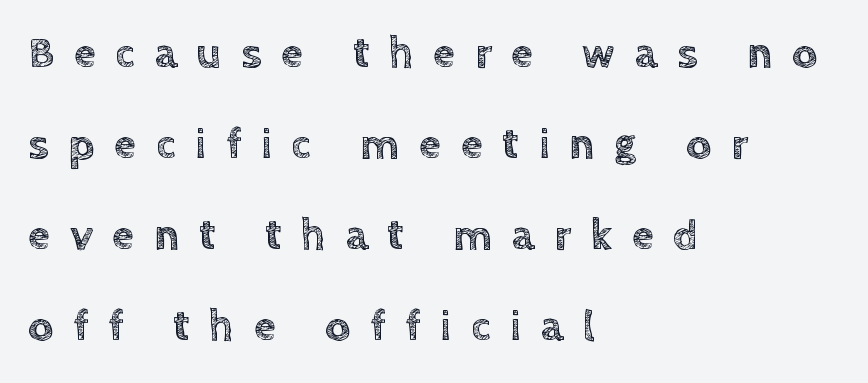
{"italic": "no", "width": "normal", "x_height": "large", "monospaced": "no", "underline": "no", "align": "left", "line_spacing": "loose", "line_spacing_ratio": 2.07, "letter_spacing": "wide", "letter_spacing_em": 0.45, "glyph_px": 44}
